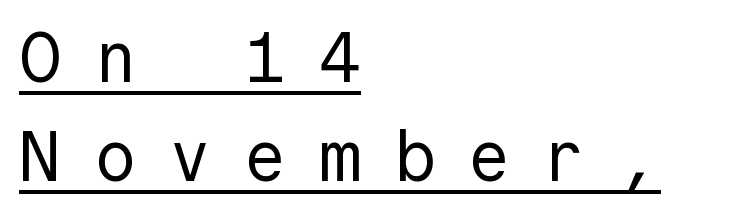
Q: Is the text bold? A: No.
Q: Is the text italic (slanted)? A: No, it is upright.
Q: Is the typeface a serif or a sans-serif typeface? A: Sans-serif.
Q: Is the text underlined? A: Yes.
Q: How is the paragraph aligned? A: Left-aligned.
Q: Is the spacing between letters normal or unusually wide? A: Unusually wide.
Q: Is the spacing between lines tight, normal or loose? A: Normal.
Q: Width (condensed, normal, or wide)? A: Normal.
Q: x-height? A: Medium.
